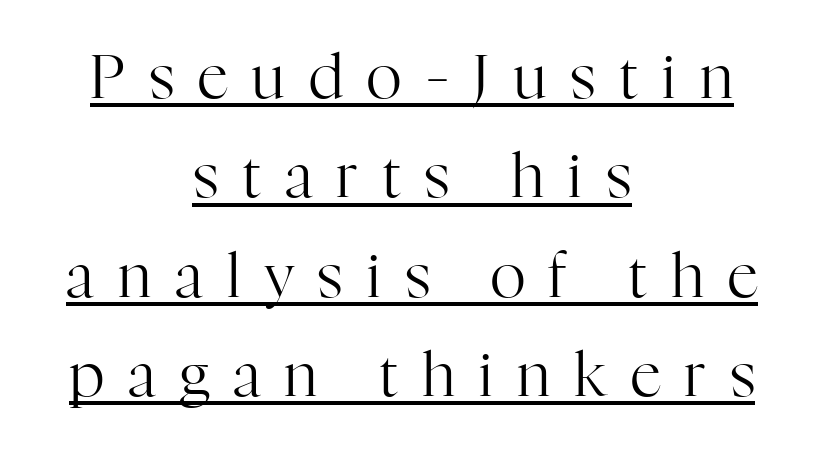
The specimen reads as upright at a glance. Type style note: has serifs. Counters stay open thanks to moderate or lighter strokes. Reading down the column, the eye jumps a familiar distance to each next line. The letters are spread apart with noticeably loose tracking.
